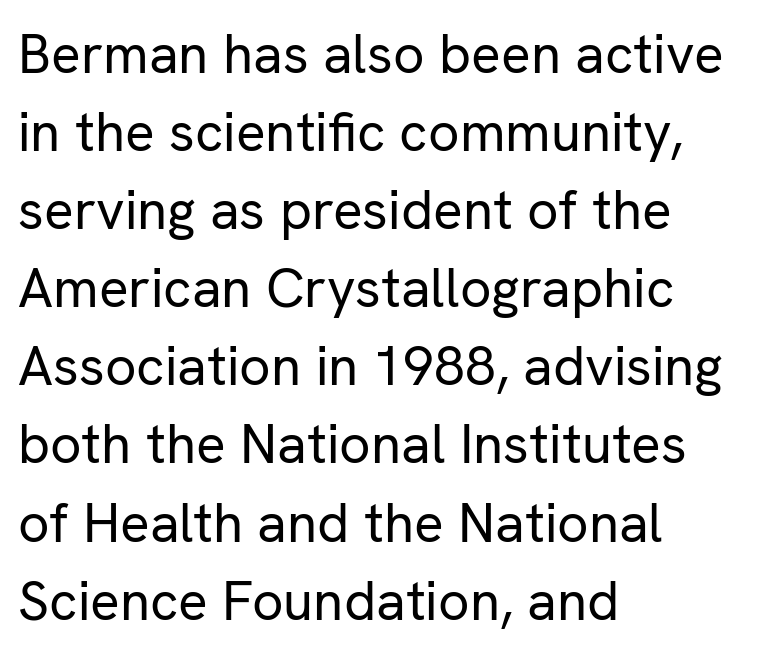
The image shows 55 px regular-weight sans-serif type, upright; set left-aligned, normal line spacing (1.42x), normal letter spacing, not underlined; low stroke contrast and a medium x-height.
